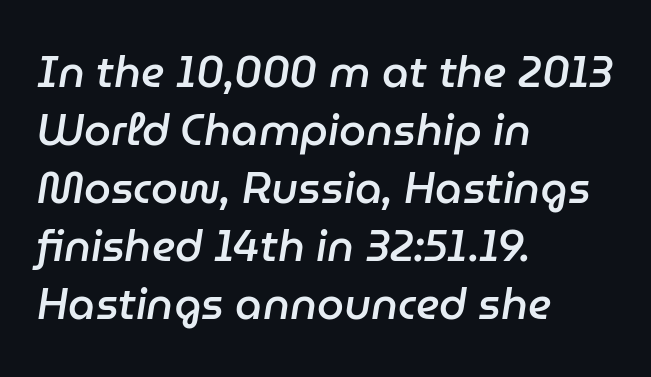
{"italic": "yes", "lean": "right", "slant_degrees": 9, "bold": "semi", "weight": "semibold", "width": "normal", "stroke_contrast": "low", "x_height": "medium", "monospaced": "no", "underline": "no", "align": "left", "line_spacing": "normal", "line_spacing_ratio": 1.35, "letter_spacing": "normal", "letter_spacing_em": 0.0, "glyph_px": 43}
